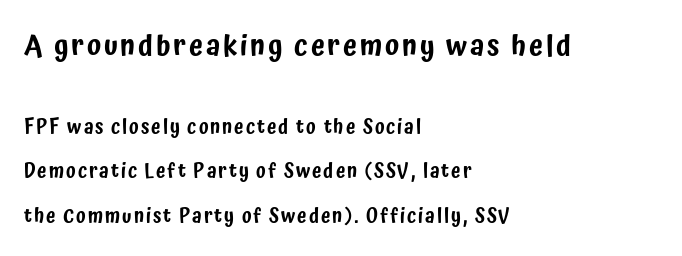
{"serif": "no", "italic": "no", "width": "condensed", "stroke_contrast": "low", "x_height": "medium", "monospaced": "no", "underline": "no", "align": "left", "line_spacing": "loose", "line_spacing_ratio": 2.34, "larger_block": "first", "size_ratio": 1.47, "glyph_px": 28}
